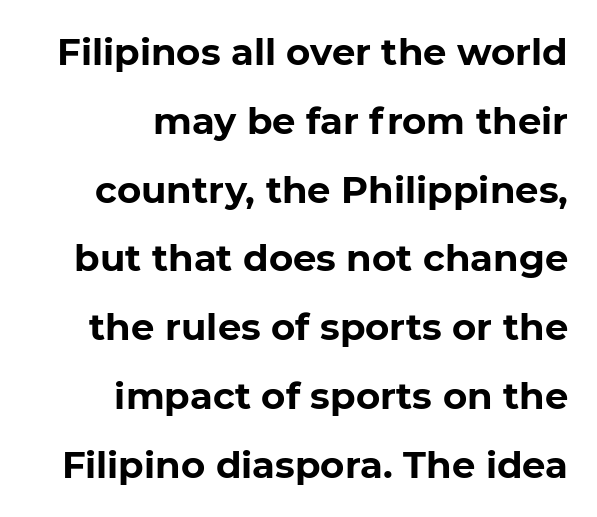
Q: Is the text bold? A: Yes.
Q: Is the typeface a serif or a sans-serif typeface? A: Sans-serif.
Q: Is the text underlined? A: No.
Q: How is the paragraph aligned? A: Right-aligned.
Q: Is the spacing between letters normal or unusually wide? A: Normal.
Q: Width (condensed, normal, or wide)? A: Normal.
Q: Stroke contrast? A: Low.
Q: x-height? A: Medium.
Q: Monospaced? A: No.
